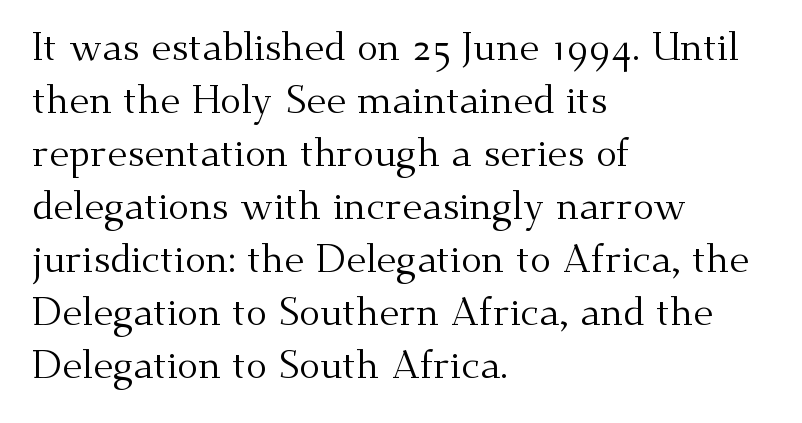
The image shows 39 px regular-weight serif type, upright; set left-aligned, normal line spacing (1.36x), normal letter spacing, not underlined; medium stroke contrast and a small x-height.
